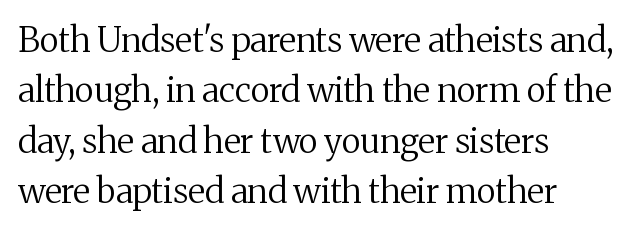
{"serif": "yes", "italic": "no", "bold": "no", "weight": "regular", "width": "normal", "stroke_contrast": "medium", "x_height": "medium", "monospaced": "no", "underline": "no", "align": "left", "line_spacing": "normal", "line_spacing_ratio": 1.48, "letter_spacing": "normal", "letter_spacing_em": 0.0, "glyph_px": 34}
